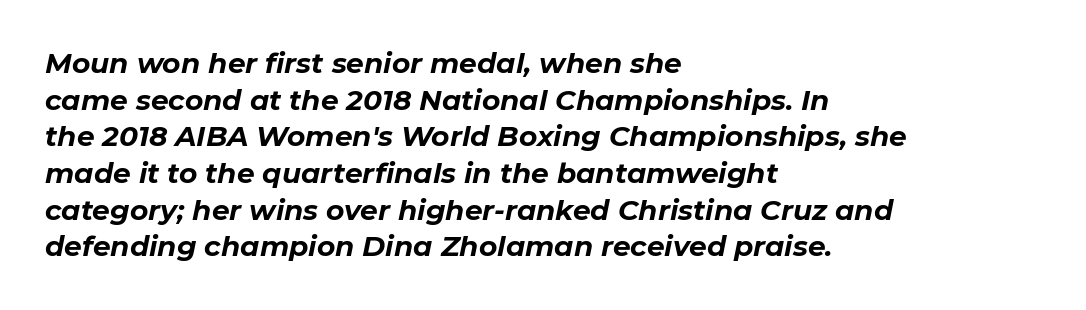
The image shows 28 px bold type, italic (leaning right); set left-aligned, normal line spacing (1.31x), normal letter spacing, not underlined; low stroke contrast and a medium x-height.
